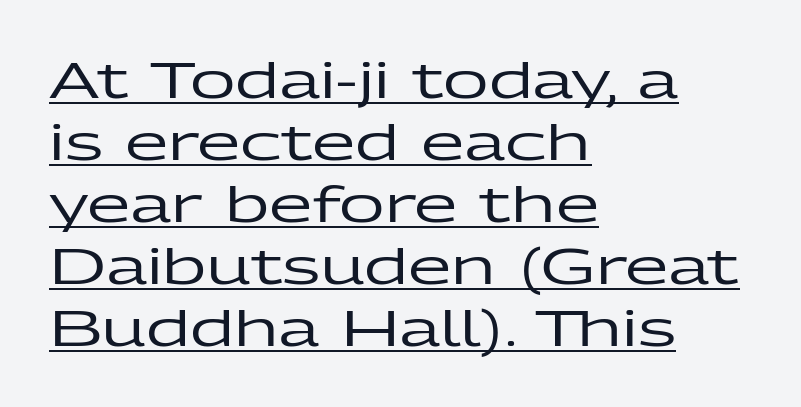
{"serif": "no", "italic": "no", "width": "wide", "stroke_contrast": "low", "x_height": "medium", "monospaced": "no", "underline": "yes", "align": "left", "line_spacing_ratio": 1.24, "letter_spacing": "normal", "letter_spacing_em": 0.0, "glyph_px": 50}
